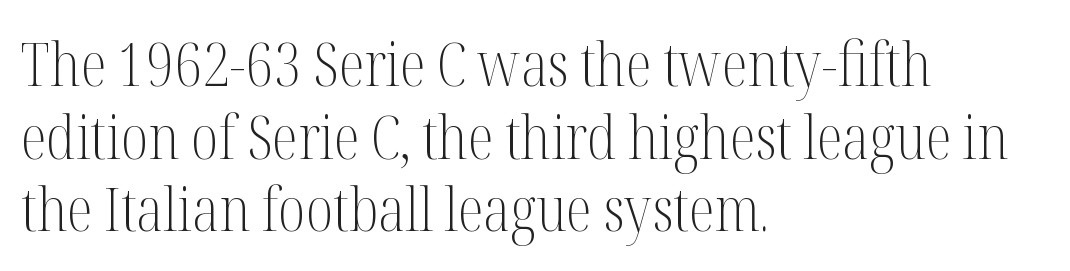
Looks like regular typesetting: each glyph gets only the width it needs. Unlike a clean sans, this face finishes its strokes with serifs. The font is comparable to plain body text, perhaps lighter. The letterforms sit shoulder to shoulder at normal distance. Quick note: not italic, upright. Letters rest on an invisible, unmarked baseline.
